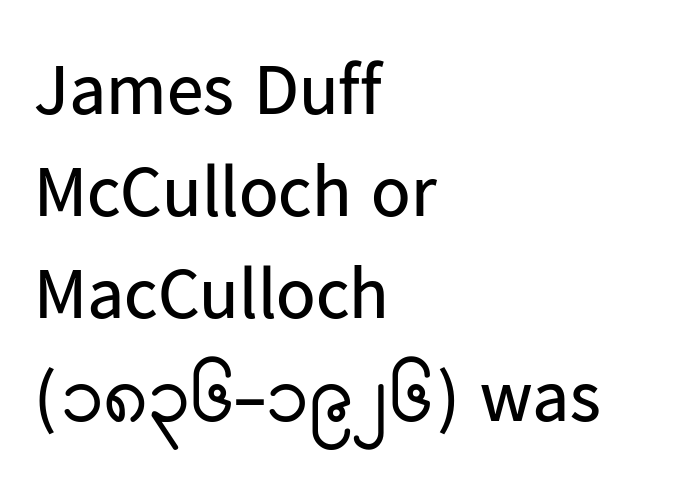
In CSS terms this would be text-align: left. This is the regular roman posture of the typeface. The passage shown is not underscored anywhere. Is this a fixed-width face? No — the glyphs have proportional, varying widths.
